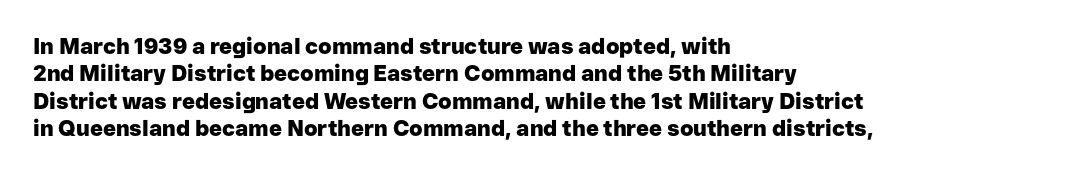
{"italic": "no", "bold": "yes", "underline": "no", "align": "left", "line_spacing_ratio": 1.24, "letter_spacing": "normal", "letter_spacing_em": 0.0, "glyph_px": 22}
